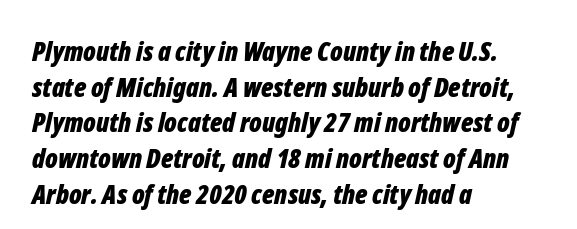
The image shows 27 px bold type, italic (leaning right); set left-aligned, normal line spacing (1.32x), normal letter spacing, not underlined.
